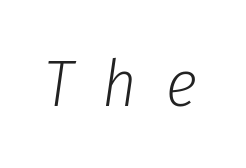
The image shows 66 px light, condensed type, italic (leaning right); set unusually wide letter spacing (+0.44 em), not underlined; low stroke contrast and a medium x-height.
